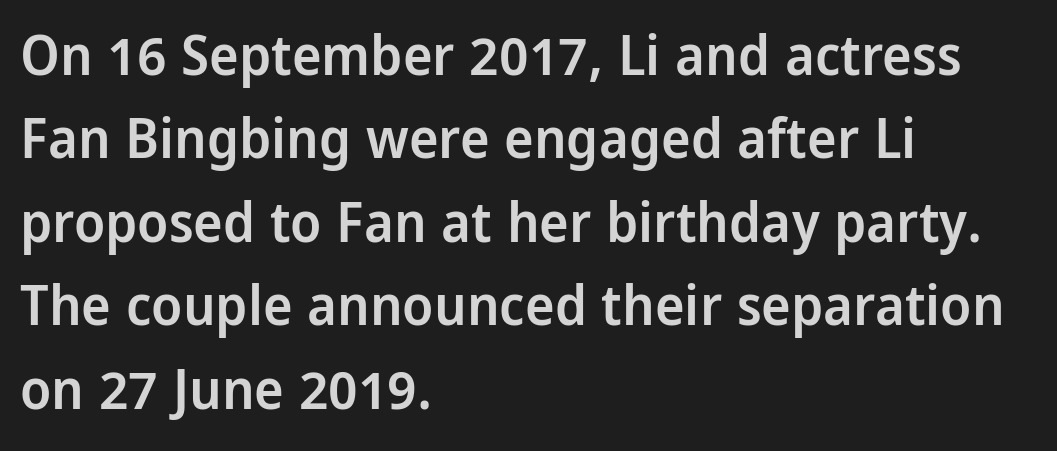
Q: Is the text bold? A: Semi-bold.
Q: Is the text italic (slanted)? A: No, it is upright.
Q: Is the typeface a serif or a sans-serif typeface? A: Sans-serif.
Q: Is the text underlined? A: No.
Q: How is the paragraph aligned? A: Left-aligned.
Q: Is the spacing between letters normal or unusually wide? A: Normal.
Q: Is the spacing between lines tight, normal or loose? A: Normal.
Q: Width (condensed, normal, or wide)? A: Condensed.
Q: Stroke contrast? A: Low.
Q: x-height? A: Large.
Q: Monospaced? A: No.
